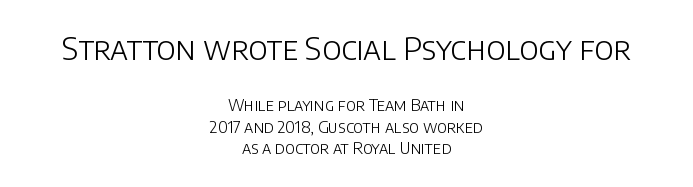
{"serif": "no", "italic": "no", "bold": "no", "weight": "light", "width": "normal", "stroke_contrast": "low", "x_height": "large", "monospaced": "no", "underline": "no", "align": "center", "line_spacing": "normal", "line_spacing_ratio": 1.34, "letter_spacing": "normal", "letter_spacing_em": 0.0, "larger_block": "first", "size_ratio": 1.94, "glyph_px": 31}
